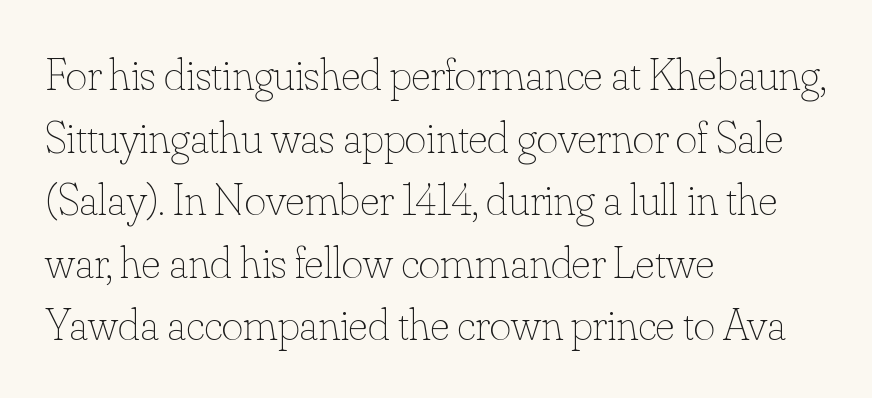
The image shows 46 px thin type, upright; set left-aligned, normal line spacing (1.36x), normal letter spacing, not underlined; low stroke contrast and a small x-height.
